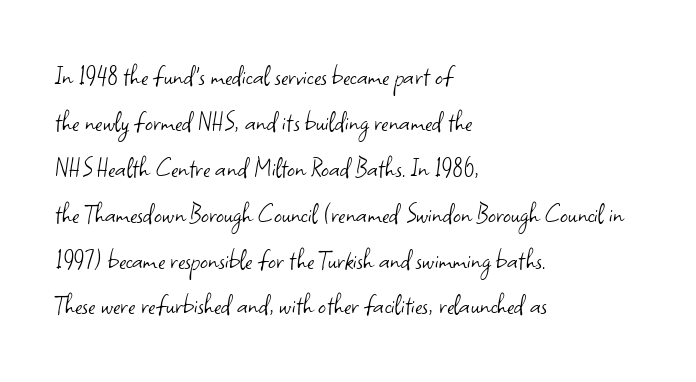
One-word summary of the alignment: left. Type style note: lacks serifs. Just letters on the line, the space beneath them empty.
